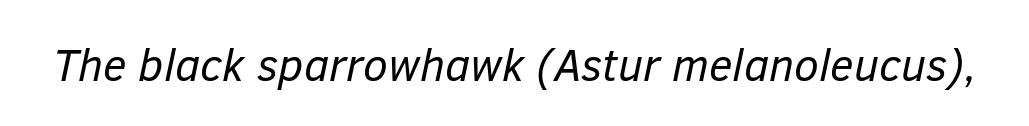
The passage shown is not underscored anywhere. You could not count columns in this text — the font is proportionally spaced. Slant detected: the letters are inclined. Vertical stems look standard width or narrower in stroke. Each word holds together tightly as a unit, with standard inter-letter gaps.
